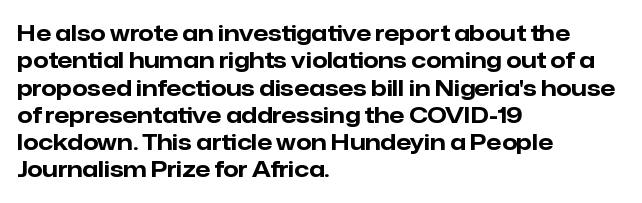
The image shows 22 px bold type, upright; set left-aligned, line spacing 1.24x, normal letter spacing, not underlined.
